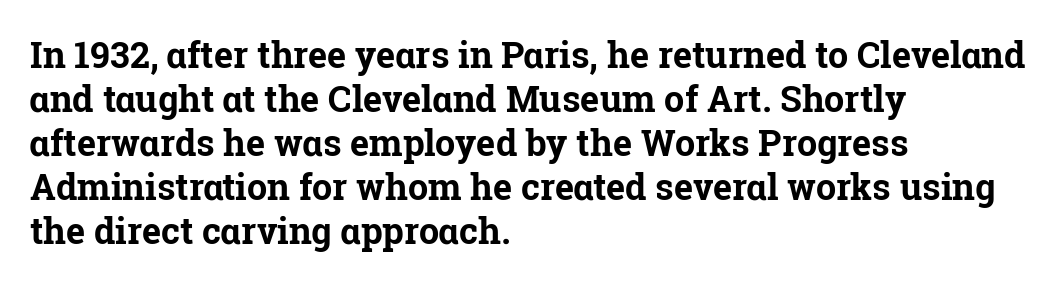
The image shows 36 px bold serif type, upright; set left-aligned, line spacing 1.22x, normal letter spacing, not underlined; low stroke contrast and a medium x-height.
